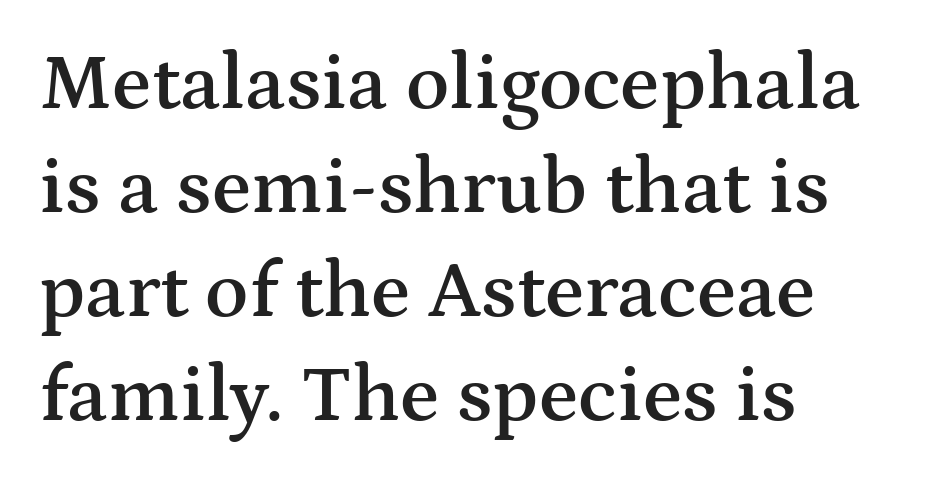
{"serif": "yes", "italic": "no", "bold": "semi", "weight": "semibold", "width": "wide", "stroke_contrast": "medium", "x_height": "medium", "monospaced": "no", "underline": "no", "align": "left", "line_spacing": "normal", "line_spacing_ratio": 1.3, "letter_spacing": "normal", "letter_spacing_em": 0.0, "glyph_px": 80}
